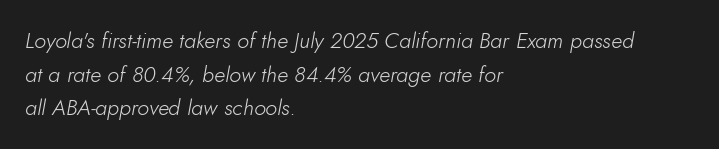
{"italic": "yes", "lean": "right", "slant_degrees": 10, "bold": "no", "underline": "no", "align": "left", "line_spacing": "normal", "line_spacing_ratio": 1.53, "letter_spacing": "normal", "letter_spacing_em": 0.0, "glyph_px": 22}
